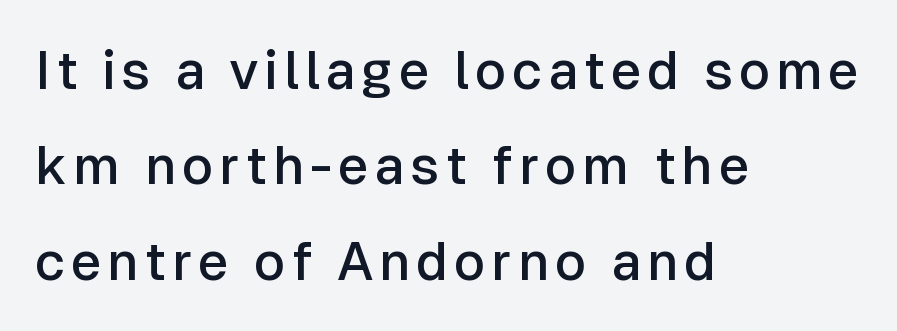
Q: Is the text bold? A: Semi-bold.
Q: Is the text italic (slanted)? A: No, it is upright.
Q: Is the typeface a serif or a sans-serif typeface? A: Sans-serif.
Q: Is the text underlined? A: No.
Q: How is the paragraph aligned? A: Left-aligned.
Q: Width (condensed, normal, or wide)? A: Normal.
Q: Stroke contrast? A: Low.
Q: x-height? A: Medium.
Q: Monospaced? A: No.
